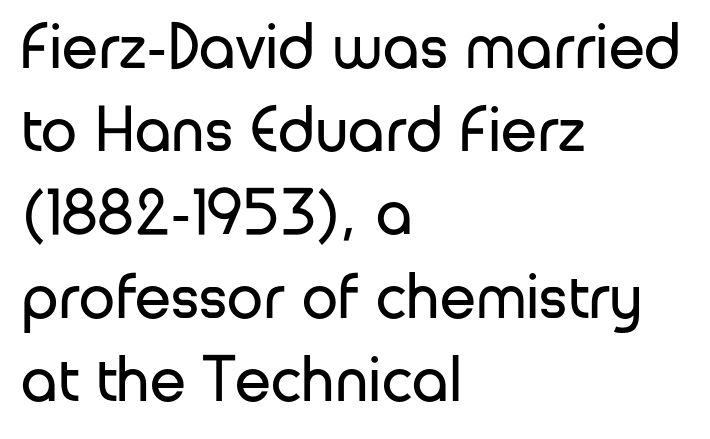
The image shows 65 px regular-weight sans-serif type, upright; set left-aligned, normal line spacing (1.28x), normal letter spacing, not underlined; low stroke contrast and a medium x-height.
